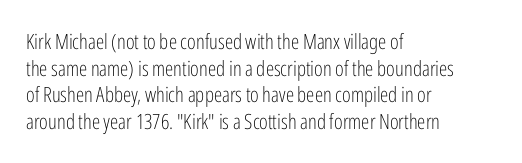
Summary of weight: not heavy and not bold. The vertical gap from one line to the next is medium. The type is set solid horizontally, with unmodified tracking. No italicization has been applied; the sample stays upright. The paragraph shown leans on its left margin. The gap between lines stays unmarked.
